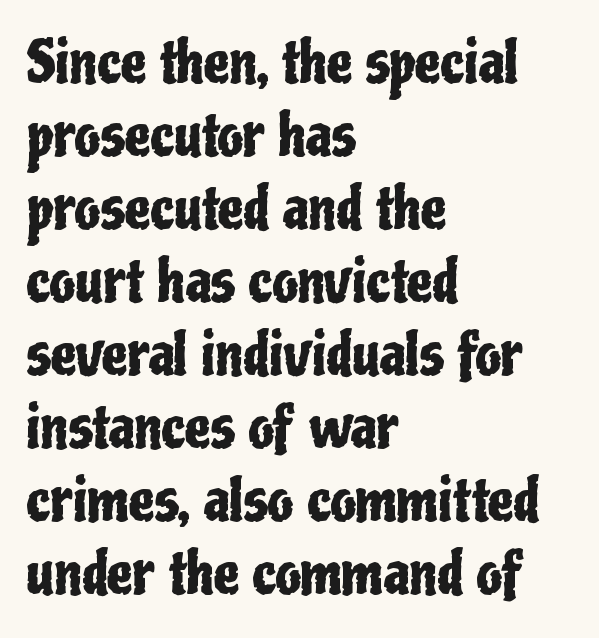
Leading matches the norm, producing a regular column. The rendering uses natural spacing where letterforms have individual widths. Honestly, the letter spacing is just normal — you wouldn't notice it. To sum up the face: it is a sans, with no serifs. Posture: upright roman. The foot of each line stays bare and open.
